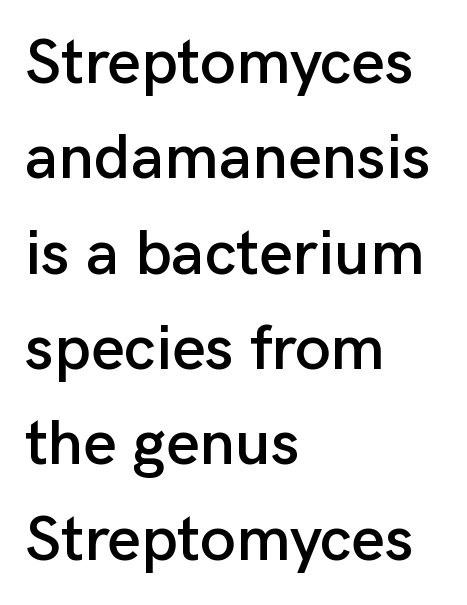
{"serif": "no", "italic": "no", "width": "normal", "stroke_contrast": "low", "x_height": "medium", "monospaced": "no", "underline": "no", "align": "left", "line_spacing": "normal", "line_spacing_ratio": 1.49, "letter_spacing": "normal", "letter_spacing_em": 0.0, "glyph_px": 64}
